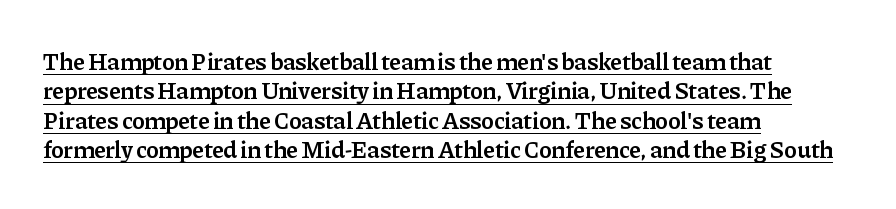
Q: Is the text bold? A: Semi-bold.
Q: Is the text italic (slanted)? A: No, it is upright.
Q: Is the text underlined? A: Yes.
Q: How is the paragraph aligned? A: Left-aligned.
Q: Is the spacing between letters normal or unusually wide? A: Normal.
